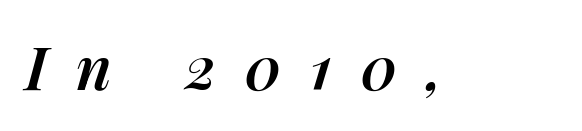
Q: Is the text bold? A: Semi-bold.
Q: Is the text italic (slanted)? A: Yes, it leans right by about 14 degrees.
Q: Is the text underlined? A: No.
Q: Is the spacing between letters normal or unusually wide? A: Unusually wide.
Q: Width (condensed, normal, or wide)? A: Normal.
Q: Stroke contrast? A: Medium.
Q: x-height? A: Medium.
Q: Monospaced? A: No.
